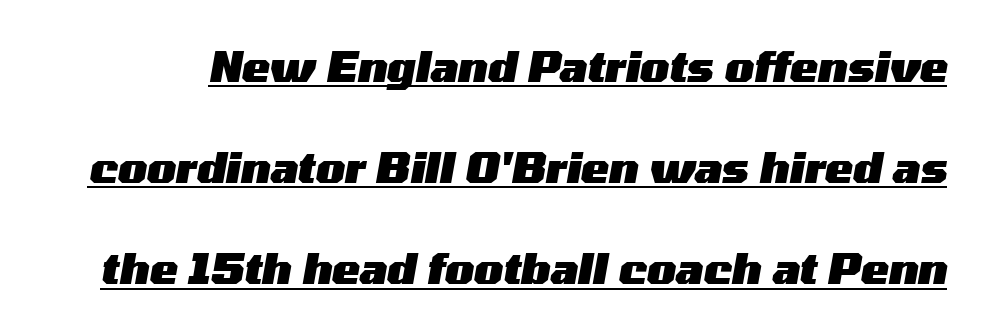
{"italic": "yes", "lean": "right", "slant_degrees": 10, "bold": "yes", "weight": "heavy", "width": "wide", "stroke_contrast": "medium", "x_height": "medium", "monospaced": "no", "underline": "yes", "line_spacing": "loose", "line_spacing_ratio": 2.41, "letter_spacing": "normal", "letter_spacing_em": 0.0, "glyph_px": 42}
